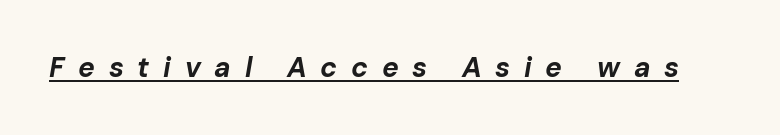
The image shows 28 px bold type, italic (leaning right); set unusually wide letter spacing (+0.49 em), underlined; low stroke contrast and a medium x-height.
